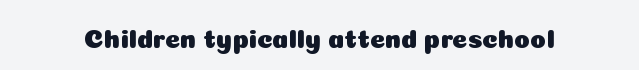
Q: Is the text italic (slanted)? A: No, it is upright.
Q: Is the text underlined? A: No.
Q: Is the spacing between letters normal or unusually wide? A: Normal.
